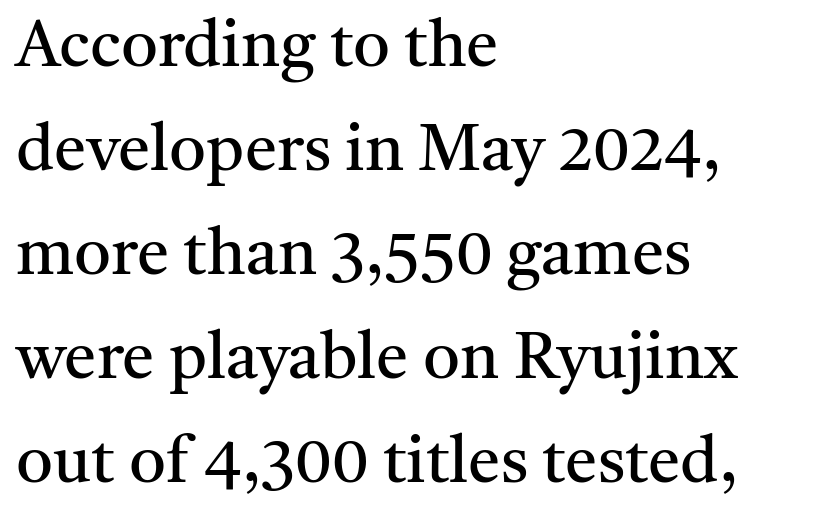
{"serif": "yes", "italic": "no", "bold": "no", "weight": "regular", "width": "normal", "stroke_contrast": "medium", "x_height": "medium", "monospaced": "no", "underline": "no", "align": "left", "line_spacing": "normal", "line_spacing_ratio": 1.6, "letter_spacing": "normal", "letter_spacing_em": 0.0, "glyph_px": 65}
